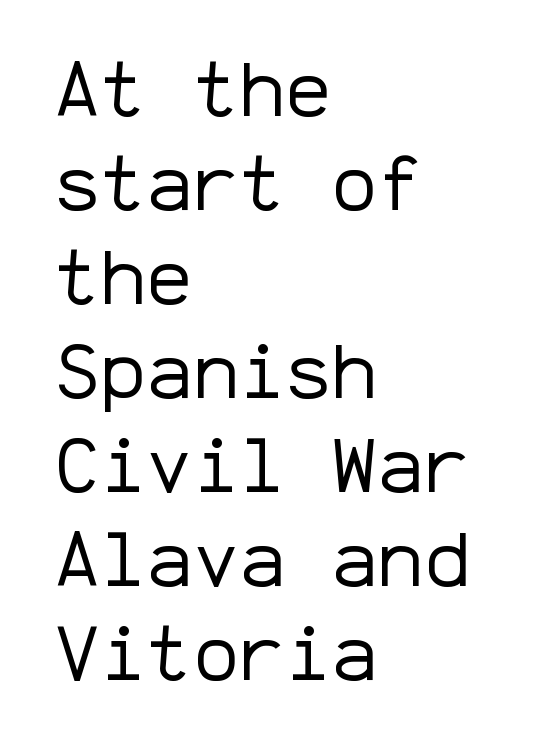
{"serif": "no", "italic": "no", "bold": "no", "weight": "regular", "width": "normal", "stroke_contrast": "low", "x_height": "medium", "monospaced": "yes", "underline": "no", "align": "left", "line_spacing_ratio": 1.22, "letter_spacing": "normal", "letter_spacing_em": 0.0, "glyph_px": 77}
